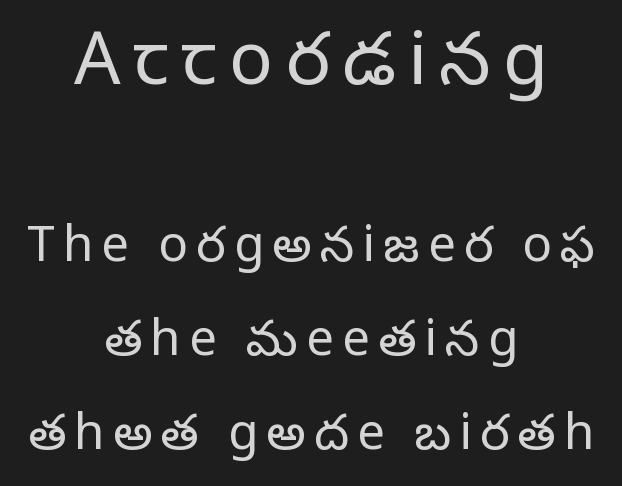
{"serif": "yes", "italic": "no", "bold": "no", "weight": "regular", "width": "normal", "stroke_contrast": "low", "x_height": "large", "monospaced": "no", "underline": "no", "align": "center", "line_spacing": "loose", "line_spacing_ratio": 1.92, "larger_block": "first", "size_ratio": 1.49, "glyph_px": 73}
